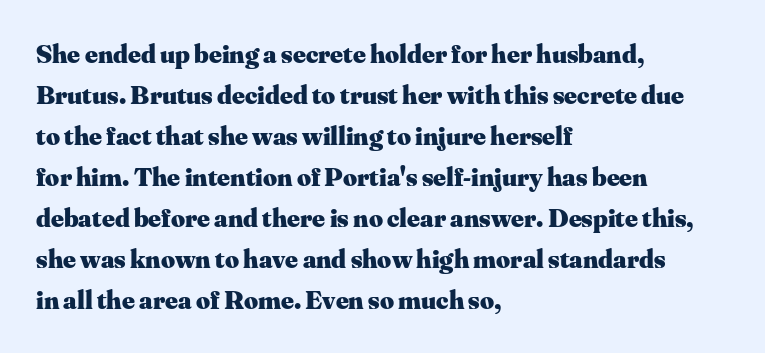
The image shows 27 px bold type, upright; set left-aligned, normal line spacing (1.52x), normal letter spacing, not underlined.
